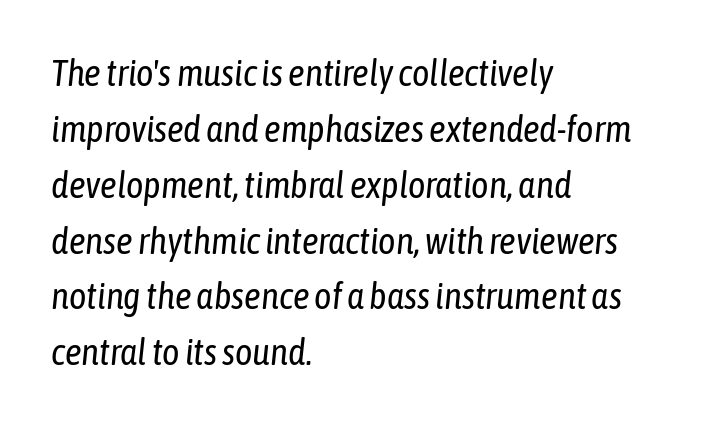
The image shows 37 px regular-weight, condensed type, italic (leaning right); set left-aligned, normal line spacing (1.51x), normal letter spacing, not underlined; low stroke contrast and a medium x-height.
